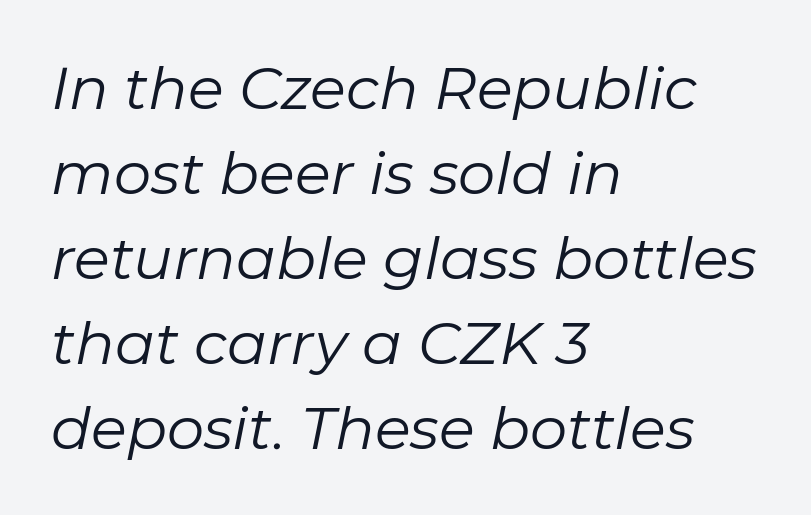
Plain, unruled lines of type. In terms of letterspacing, this is plain default setting. Character widths vary here, with narrow letters taking less room than wide ones. In terms of leading, this rendering sits right in the middle. Counters stay open thanks to moderate or lighter strokes. Each line starts at the same left margin while the right side varies.
